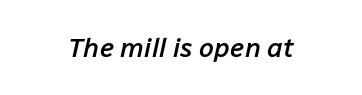
The image shows 27 px text type, italic (leaning right); set normal letter spacing, not underlined.
